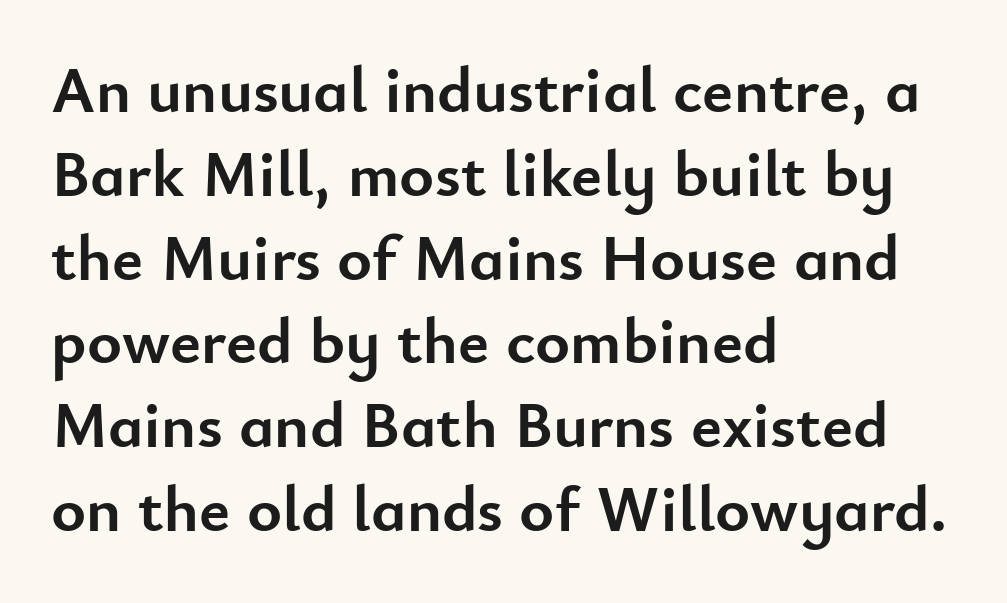
Lines of text with bare space underneath. Varying glyph widths throughout — classic text-font behaviour. Ascenders rise straight up at ninety degrees. The rendering keeps characters at their native spacing.
